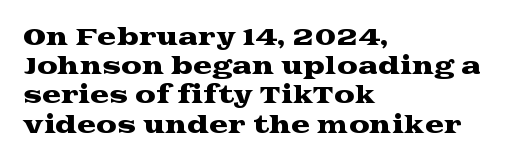
{"italic": "no", "underline": "no", "align": "left", "line_spacing": "normal", "line_spacing_ratio": 1.27, "letter_spacing": "normal", "letter_spacing_em": 0.0, "glyph_px": 23}
